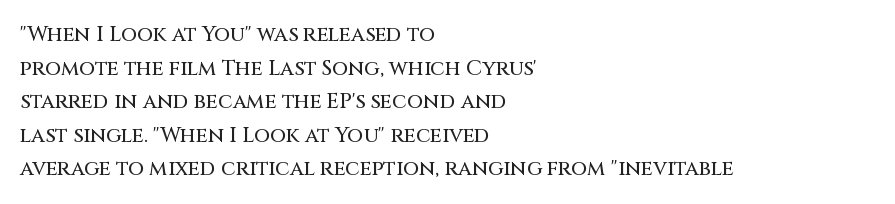
The image shows 21 px text type, upright; set left-aligned, normal line spacing (1.6x), normal letter spacing, not underlined.
